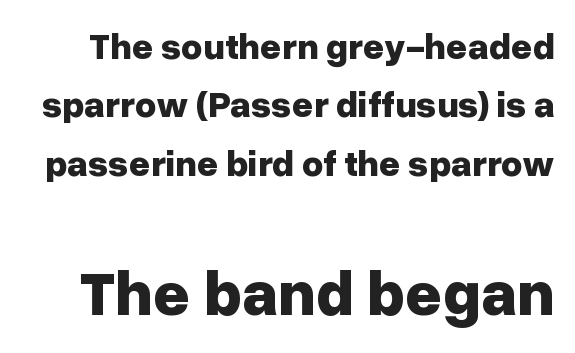
Q: Is the text bold? A: Yes.
Q: Is the text italic (slanted)? A: No, it is upright.
Q: Is the typeface a serif or a sans-serif typeface? A: Sans-serif.
Q: Is the text underlined? A: No.
Q: Is the spacing between letters normal or unusually wide? A: Normal.
Q: Is the spacing between lines tight, normal or loose? A: Normal.
Q: Which block of text is set in a larger size, the first (top) or the second (bottom)? A: The second (bottom) one.
Q: Width (condensed, normal, or wide)? A: Normal.
Q: Stroke contrast? A: Low.
Q: x-height? A: Medium.
Q: Monospaced? A: No.
